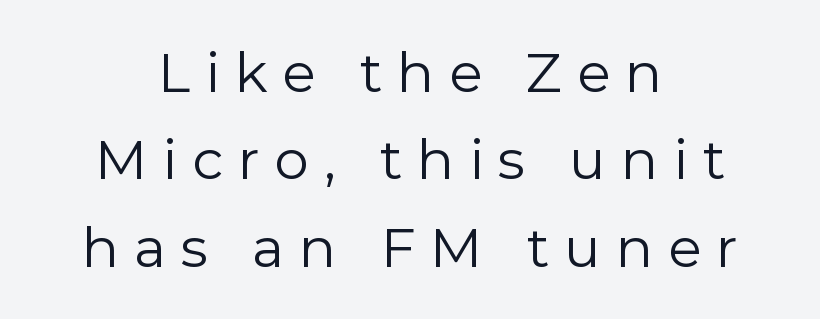
The image shows 55 px regular-weight sans-serif type, upright; set centered, normal line spacing (1.59x), unusually wide letter spacing (+0.27 em), not underlined; a medium x-height.
